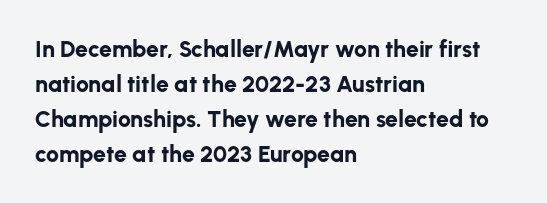
The image shows 23 px bold type, upright; set left-aligned, normal line spacing (1.52x), normal letter spacing, not underlined.
